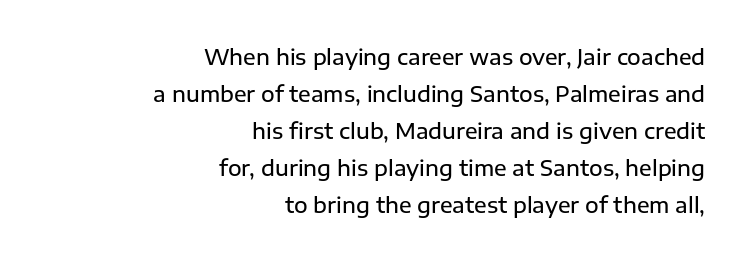
The image shows 21 px text type, upright; set right-aligned, line spacing 1.76x, normal letter spacing, not underlined.
